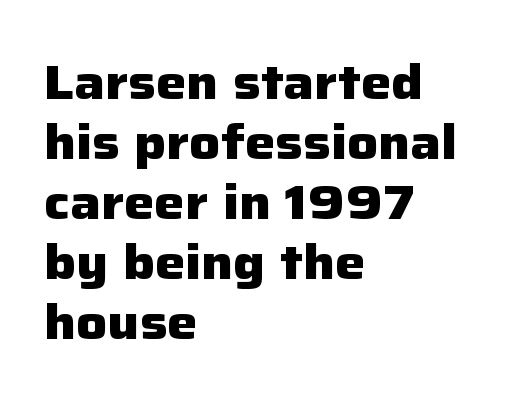
{"serif": "no", "italic": "no", "bold": "yes", "weight": "heavy", "width": "normal", "stroke_contrast": "low", "x_height": "medium", "monospaced": "no", "underline": "no", "align": "left", "line_spacing": "normal", "line_spacing_ratio": 1.25, "letter_spacing": "normal", "letter_spacing_em": 0.0, "glyph_px": 48}
